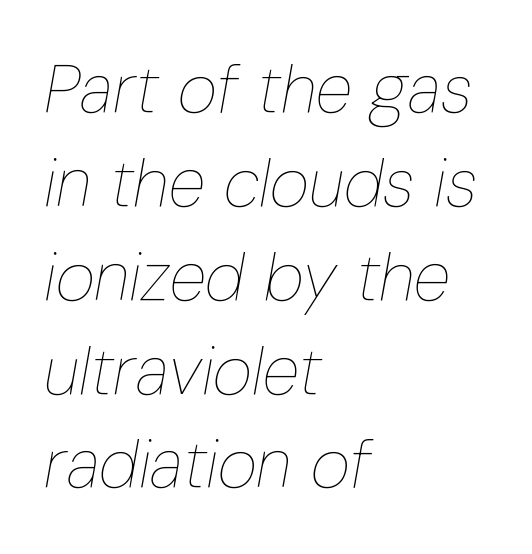
No extra ink here — the face is not bold. Slant detected: the letters are inclined. The words here are not underlined. Note the varied advance widths — an 'i' is clearly narrower than an 'm'.
